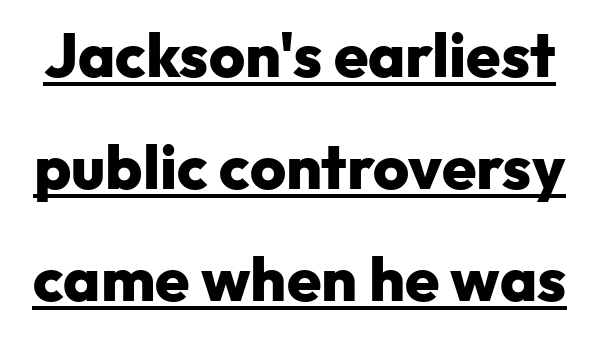
The image shows 62 px heavy sans-serif type, upright; set line spacing 1.81x, normal letter spacing, underlined; low stroke contrast and a medium x-height.
